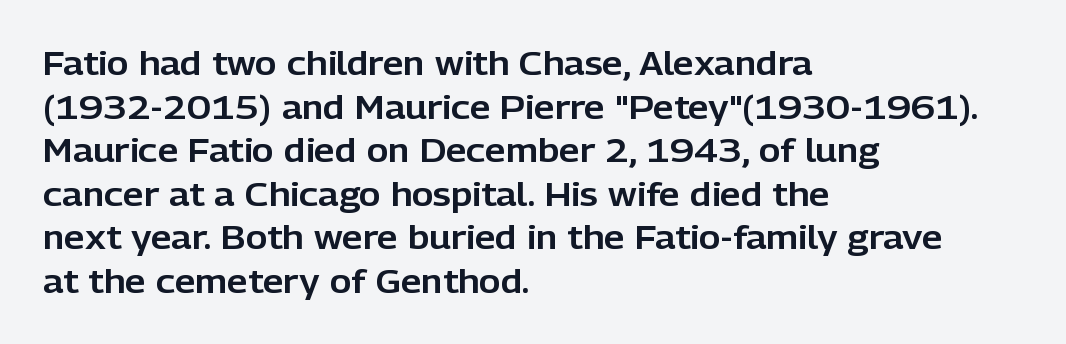
The passage shown is typed in a proportional face where columns would drift. Evenly set lines give the paragraph a standard silhouette. Where is the straight margin? On the left. This rendering features lettering with no underline. Posture: straight, roman, zero tilt.
